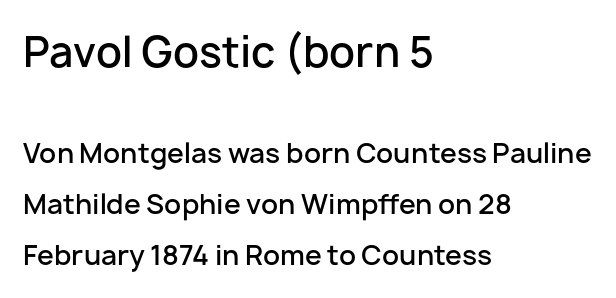
Q: Is the text bold? A: Semi-bold.
Q: Is the text italic (slanted)? A: No, it is upright.
Q: Is the typeface a serif or a sans-serif typeface? A: Sans-serif.
Q: Is the text underlined? A: No.
Q: How is the paragraph aligned? A: Left-aligned.
Q: Is the spacing between letters normal or unusually wide? A: Normal.
Q: Is the spacing between lines tight, normal or loose? A: Loose.
Q: Which block of text is set in a larger size, the first (top) or the second (bottom)? A: The first (top) one.
Q: Width (condensed, normal, or wide)? A: Normal.
Q: Stroke contrast? A: Low.
Q: x-height? A: Medium.
Q: Monospaced? A: No.
